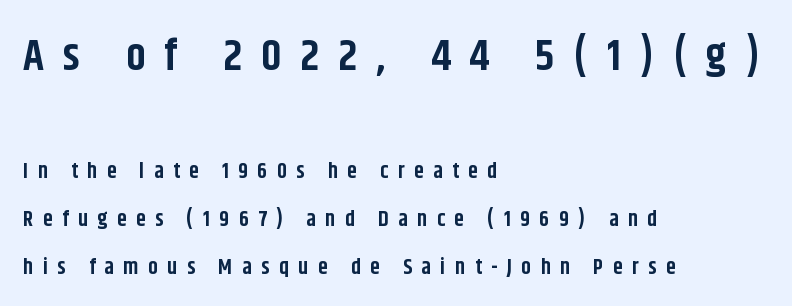
{"serif": "no", "italic": "no", "bold": "yes", "weight": "bold", "width": "condensed", "stroke_contrast": "low", "x_height": "large", "monospaced": "no", "underline": "no", "align": "left", "line_spacing": "loose", "line_spacing_ratio": 2.18, "letter_spacing": "wide", "letter_spacing_em": 0.43, "larger_block": "first", "size_ratio": 2.0, "glyph_px": 44}
